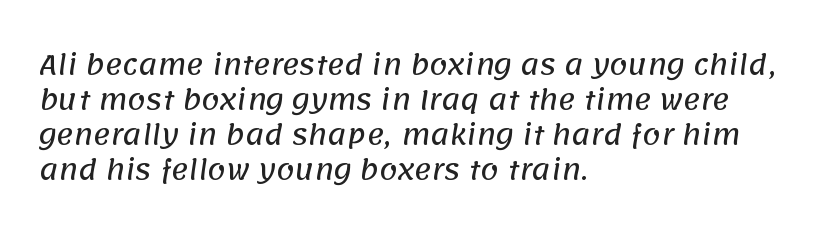
The image shows 26 px text type; set left-aligned, normal line spacing (1.35x), normal letter spacing, not underlined.
